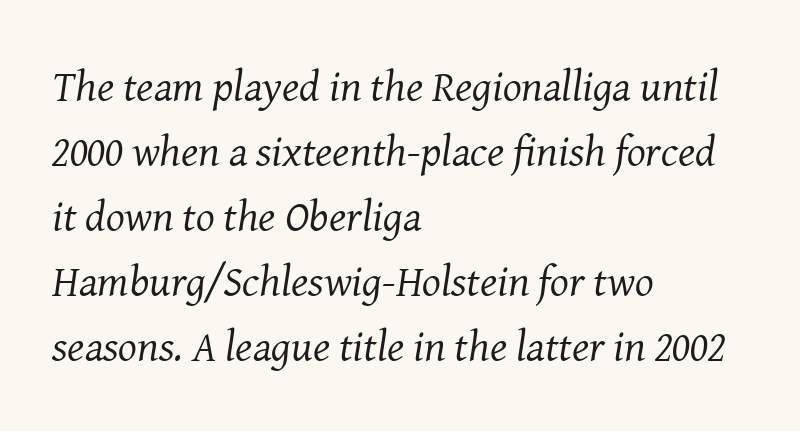
The text block is weighted toward the left margin, trailing off unevenly rightward. Honestly, the letter spacing is just normal — you wouldn't notice it. Beneath every word, the page is bare. Tall strokes in this sample are angled rather than plumb.
